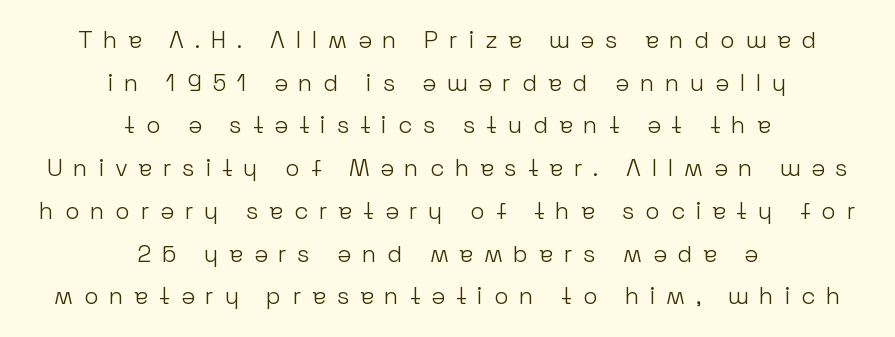
{"italic": "no", "bold": "no", "underline": "no", "align": "center", "line_spacing_ratio": 1.78, "letter_spacing": "wide", "letter_spacing_em": 0.44, "glyph_px": 24}
